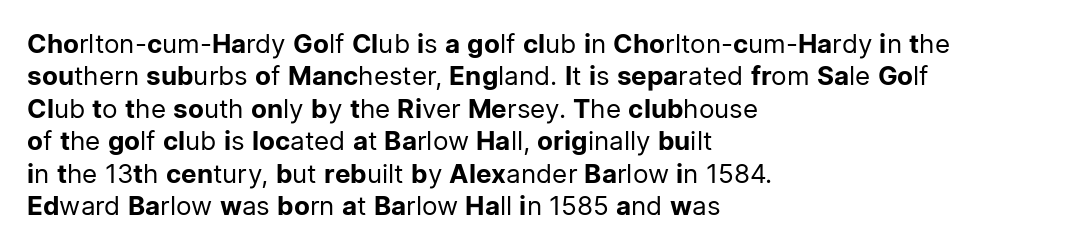
The image shows 26 px text type, upright; set left-aligned, normal line spacing (1.25x), normal letter spacing, not underlined.
